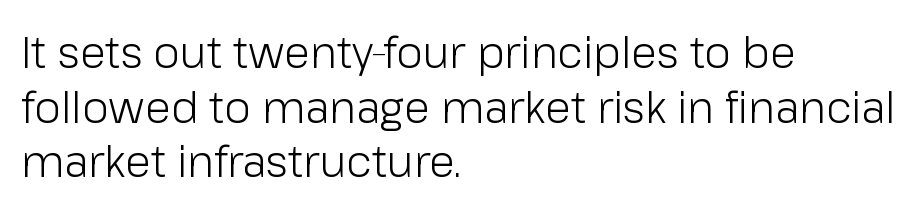
A classic flush-left, rag-right setting is used for this passage. Underline: absent. Stem width sits at or under what a default text font uses. Each letter keeps its own natural width here, so spacing adapts to shape. Serifs: no, the terminals of the letterforms are clean. One glance says typical: line gaps are just what's usual.
